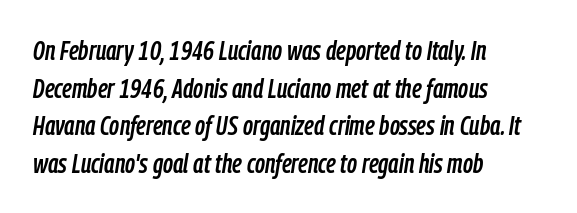
Normally led — the rows are evenly, conventionally spaced. Unmarked baselines from the first word to the last. Alignment: flush left. This rendering leaves character spacing at its baseline value.
